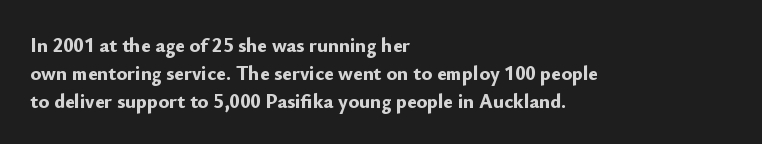
Is there any slant? The stems are plumb. Notice how thick the strokes are: this is what a full bold looks like. The vertical gap from one line to the next is medium. Leftover space on each line is placed entirely after the last word. The zone under the glyphs is completely vacant.
